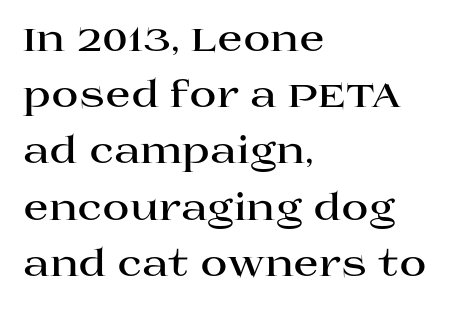
The image shows 37 px bold, wide serif type, upright; set left-aligned, normal line spacing (1.52x), normal letter spacing, not underlined; high stroke contrast and a large x-height.
